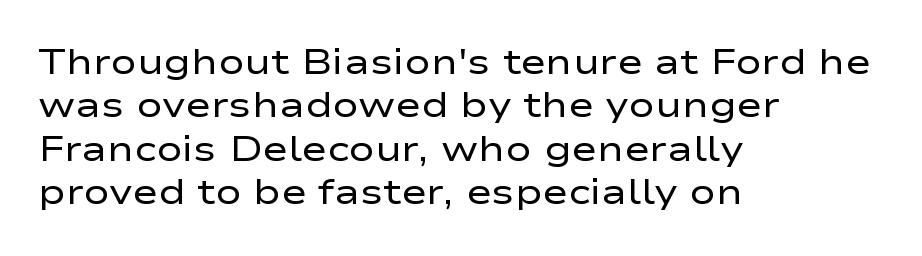
{"serif": "no", "italic": "no", "bold": "no", "weight": "regular", "width": "wide", "stroke_contrast": "low", "x_height": "medium", "monospaced": "no", "underline": "no", "align": "left", "line_spacing_ratio": 1.24, "letter_spacing": "normal", "letter_spacing_em": 0.0, "glyph_px": 35}
